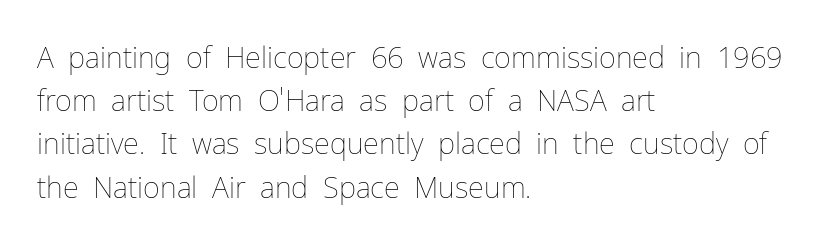
Q: Is the text bold? A: No.
Q: Is the text italic (slanted)? A: No, it is upright.
Q: Is the text underlined? A: No.
Q: How is the paragraph aligned? A: Left-aligned.
Q: Is the spacing between letters normal or unusually wide? A: Normal.
Q: Is the spacing between lines tight, normal or loose? A: Normal.
Q: Width (condensed, normal, or wide)? A: Normal.
Q: Stroke contrast? A: Low.
Q: x-height? A: Medium.
Q: Monospaced? A: No.
